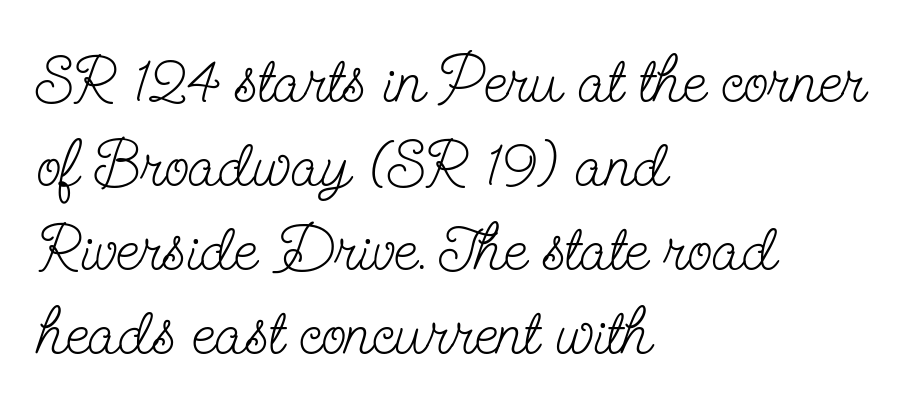
The image shows 65 px light, condensed serif type; set left-aligned, normal line spacing (1.29x), normal letter spacing, not underlined; low stroke contrast and a small x-height.
